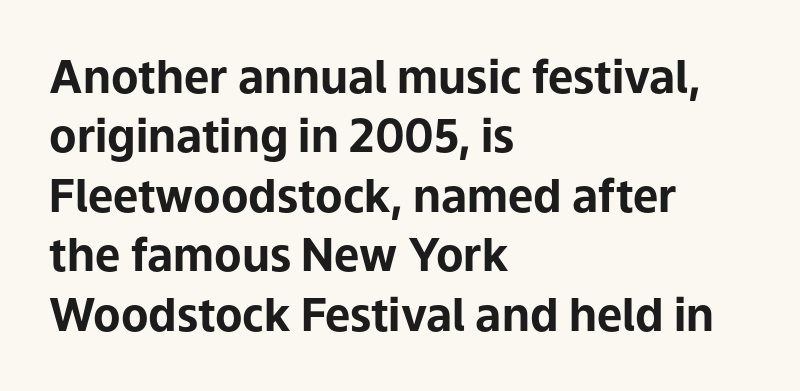
Q: Is the text bold? A: Yes.
Q: Is the text italic (slanted)? A: No, it is upright.
Q: Is the typeface a serif or a sans-serif typeface? A: Sans-serif.
Q: Is the text underlined? A: No.
Q: How is the paragraph aligned? A: Left-aligned.
Q: Is the spacing between letters normal or unusually wide? A: Normal.
Q: Is the spacing between lines tight, normal or loose? A: Normal.
Q: Width (condensed, normal, or wide)? A: Normal.
Q: Stroke contrast? A: Low.
Q: x-height? A: Medium.
Q: Monospaced? A: No.
